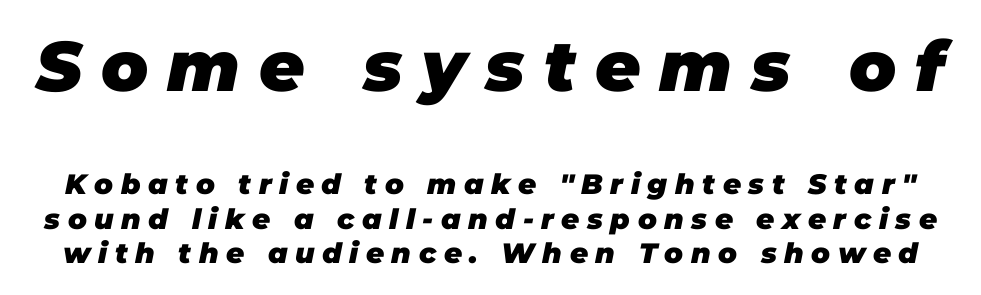
What stands out about the letter spacing? Its width — letters are far apart. The passage shown leans; its letterforms are oblique. The first block has been scaled up relative to the second. Chunky letters — that's bold for sure. Spacing verdict: proportional, widths tailored to each character. Has an underline been added? It has not.
